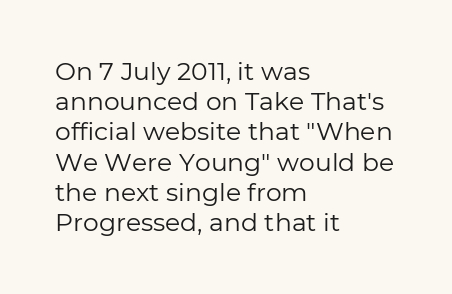
In terms of posture, this sample is upright. The rendering keeps characters at their native spacing. Caption: face not bold, strokes unweighted. The string is rendered with underlining switched off. Horizontal alignment here is leftward, the default for most running prose.
